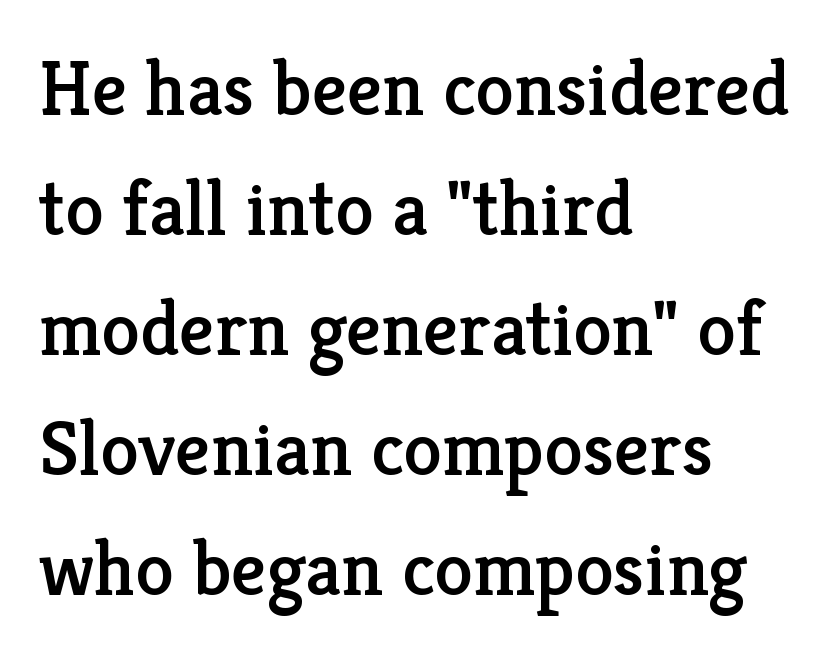
{"serif": "yes", "italic": "no", "width": "normal", "stroke_contrast": "low", "x_height": "medium", "monospaced": "no", "underline": "no", "align": "left", "line_spacing": "normal", "line_spacing_ratio": 1.54, "letter_spacing": "normal", "letter_spacing_em": 0.0, "glyph_px": 78}
